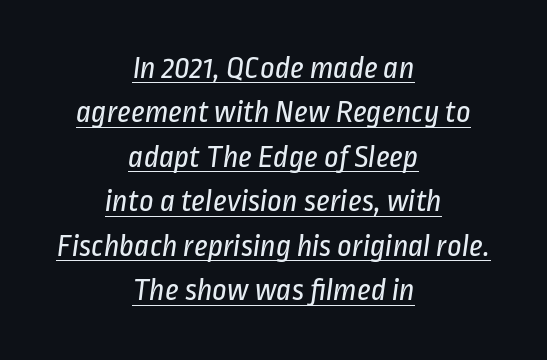
Q: Is the text bold? A: No.
Q: Is the typeface a serif or a sans-serif typeface? A: Sans-serif.
Q: Is the text underlined? A: Yes.
Q: How is the paragraph aligned? A: Centered.
Q: Is the spacing between letters normal or unusually wide? A: Normal.
Q: Is the spacing between lines tight, normal or loose? A: Normal.
Q: Width (condensed, normal, or wide)? A: Condensed.
Q: Stroke contrast? A: Low.
Q: x-height? A: Medium.
Q: Monospaced? A: No.
